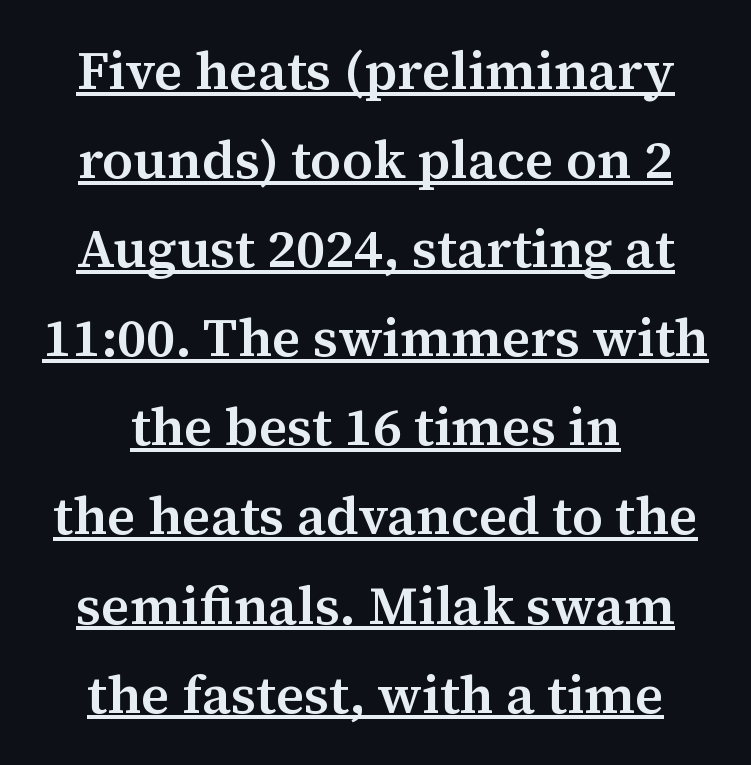
The letterforms sit shoulder to shoulder at normal distance. Style check: upright. Unlike a clean sans, this face finishes its strokes with serifs. The passage shown is underscored from start to finish. Its strokes are somewhat broadened, the hallmark of semibold type. Casual observation: everything's sitting right in the middle.
